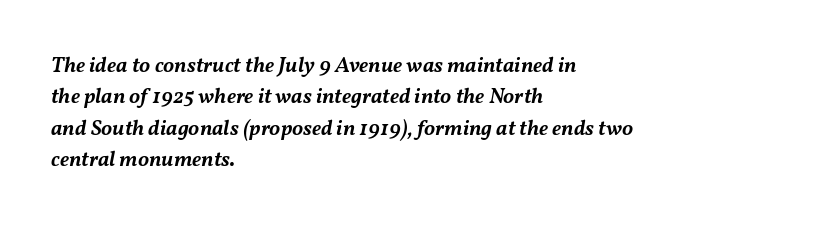
{"italic": "yes", "lean": "right", "slant_degrees": 11, "bold": "semi", "underline": "no", "align": "left", "line_spacing": "normal", "line_spacing_ratio": 1.43, "letter_spacing": "normal", "letter_spacing_em": 0.0, "glyph_px": 22}
